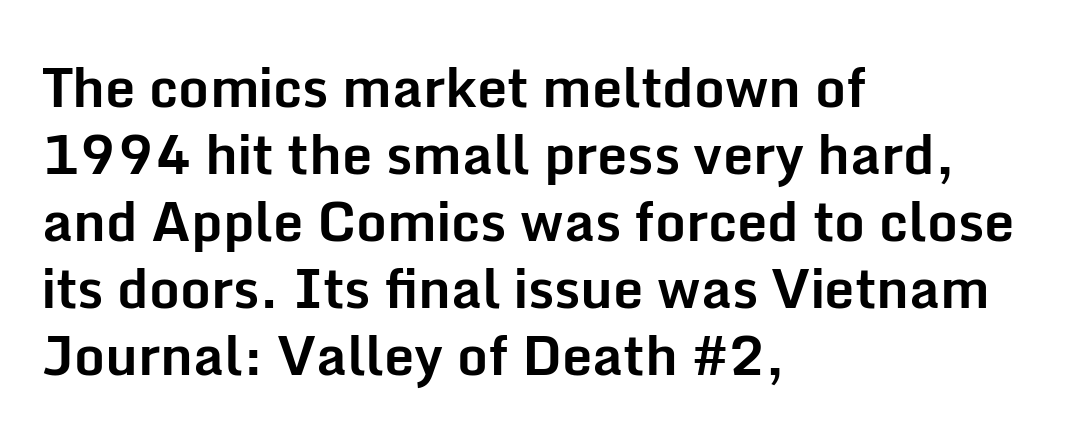
Is there any slant? The stems are plumb. A clean baseline with only descenders dipping below it. No feet cap the strokes, marking this as sans-serif type. A typesetter would call this proportional, since set widths differ per character. Words appear dense and cohesive because spacing is normal.
